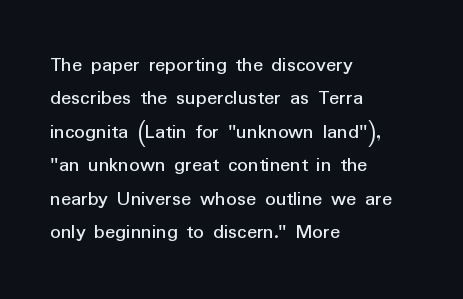
{"italic": "no", "underline": "no", "align": "left", "line_spacing": "normal", "line_spacing_ratio": 1.59, "letter_spacing": "normal", "letter_spacing_em": 0.0, "glyph_px": 21}
